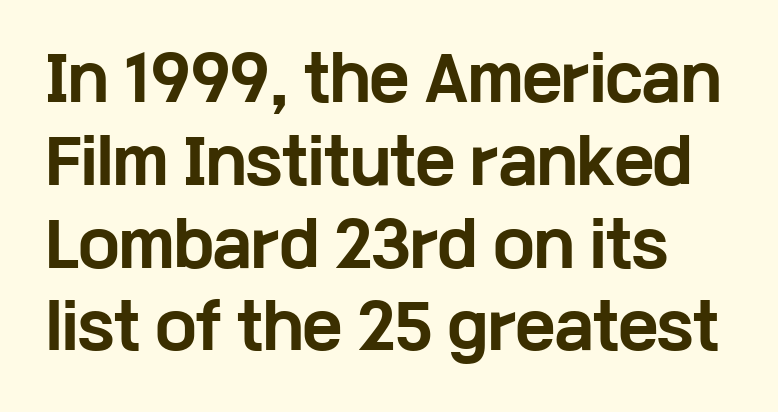
The image shows 60 px bold, wide sans-serif type, upright; set normal line spacing (1.38x), normal letter spacing, not underlined; low stroke contrast and a medium x-height.
